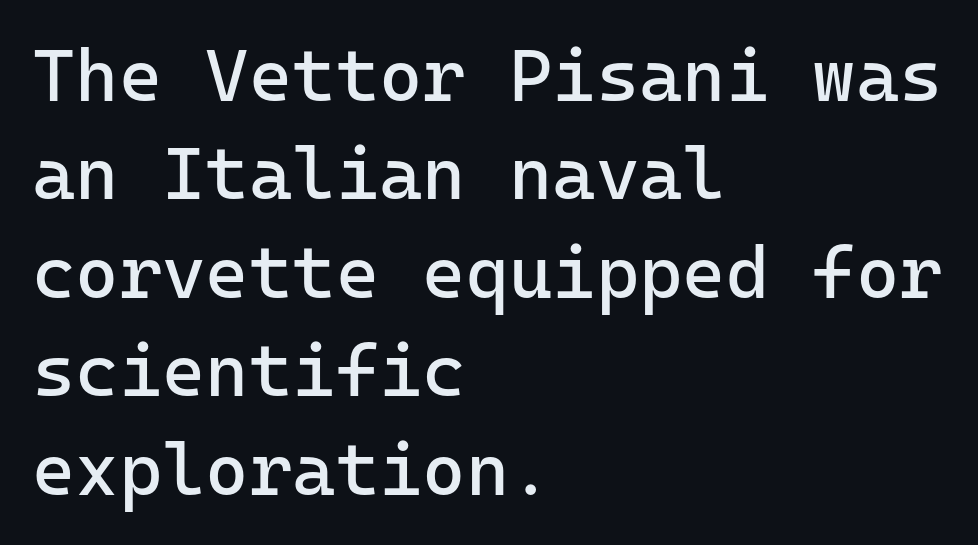
{"serif": "no", "italic": "no", "bold": "no", "weight": "regular", "width": "normal", "stroke_contrast": "low", "x_height": "medium", "monospaced": "yes", "underline": "no", "align": "left", "line_spacing": "normal", "line_spacing_ratio": 1.33, "letter_spacing": "normal", "letter_spacing_em": 0.0, "glyph_px": 74}
